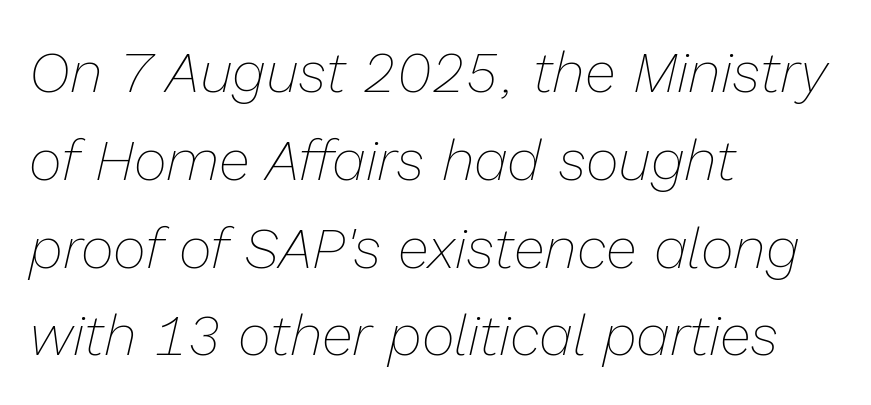
How would I describe the line gaps? Plain and ordinary. The strokes carry an ordinary text weight at most. Spacing verdict: proportional, widths tailored to each character. Leftover space on each line is placed entirely after the last word. The glyphs look as if they've been sheared to an angle.
